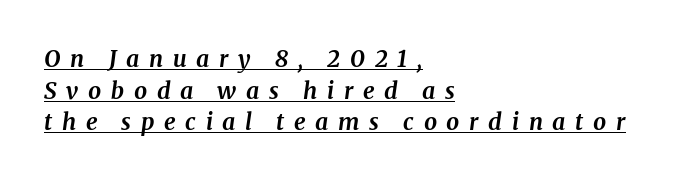
Reading down the column, the eye jumps a familiar distance to each next line. Typesetter's note: full bold, strokes at maximum text heaviness. In terms of posture, this sample is oblique. Each line of the rendering has a horizontal stroke beneath the glyphs. The compositor pushed each line to the left boundary. Glyph-to-glyph distance is far greater than everyday printed text.
